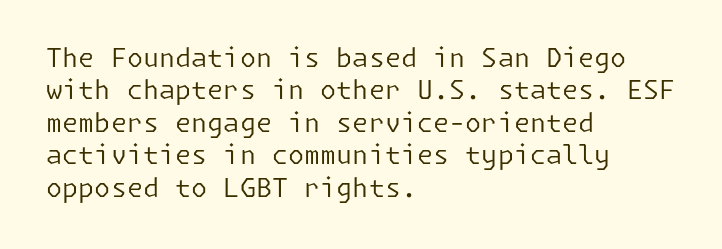
The image shows 26 px text type, upright; set left-aligned, normal line spacing (1.25x), normal letter spacing, not underlined.
